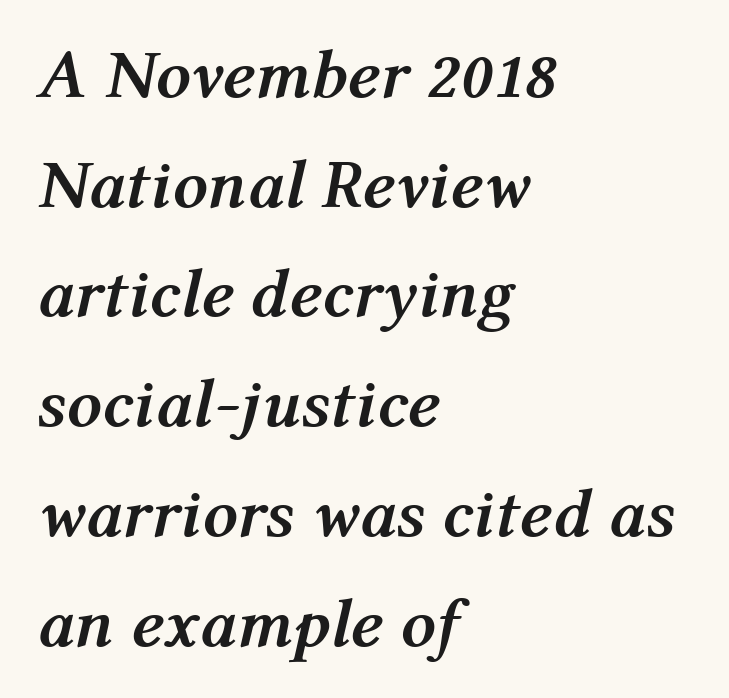
The image shows 69 px semibold type, italic (leaning right); set left-aligned, normal line spacing (1.59x), normal letter spacing, not underlined; medium stroke contrast and a medium x-height.
